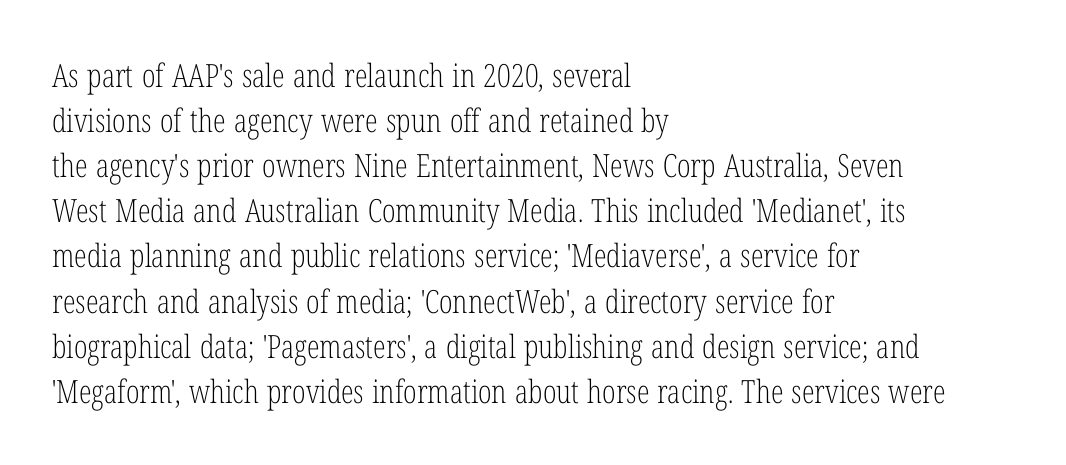
Q: Is the text bold? A: No.
Q: Is the text italic (slanted)? A: No, it is upright.
Q: Is the typeface a serif or a sans-serif typeface? A: Serif.
Q: Is the text underlined? A: No.
Q: How is the paragraph aligned? A: Left-aligned.
Q: Is the spacing between letters normal or unusually wide? A: Normal.
Q: Is the spacing between lines tight, normal or loose? A: Normal.
Q: Width (condensed, normal, or wide)? A: Condensed.
Q: Stroke contrast? A: Low.
Q: x-height? A: Medium.
Q: Monospaced? A: No.
